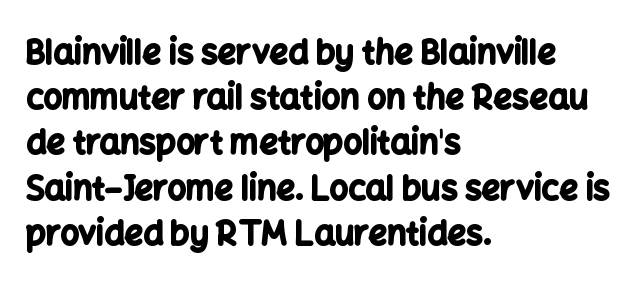
The image shows 33 px bold sans-serif type, upright; set left-aligned, normal line spacing (1.37x), normal letter spacing, not underlined; low stroke contrast and a medium x-height.
